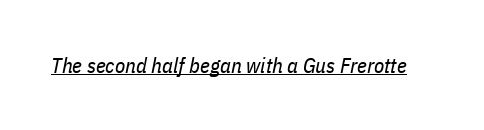
The image shows 21 px text type, italic (leaning right); set normal letter spacing, underlined.
